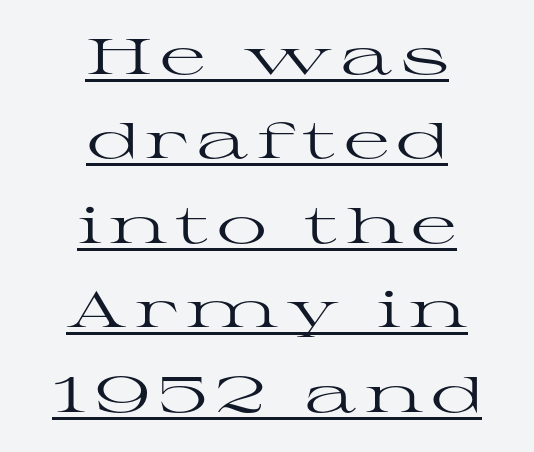
Q: Is the text bold? A: No.
Q: Is the text italic (slanted)? A: No, it is upright.
Q: Is the typeface a serif or a sans-serif typeface? A: Serif.
Q: Is the text underlined? A: Yes.
Q: How is the paragraph aligned? A: Centered.
Q: Is the spacing between lines tight, normal or loose? A: Normal.
Q: Width (condensed, normal, or wide)? A: Wide.
Q: Stroke contrast? A: High.
Q: x-height? A: Medium.
Q: Monospaced? A: No.
